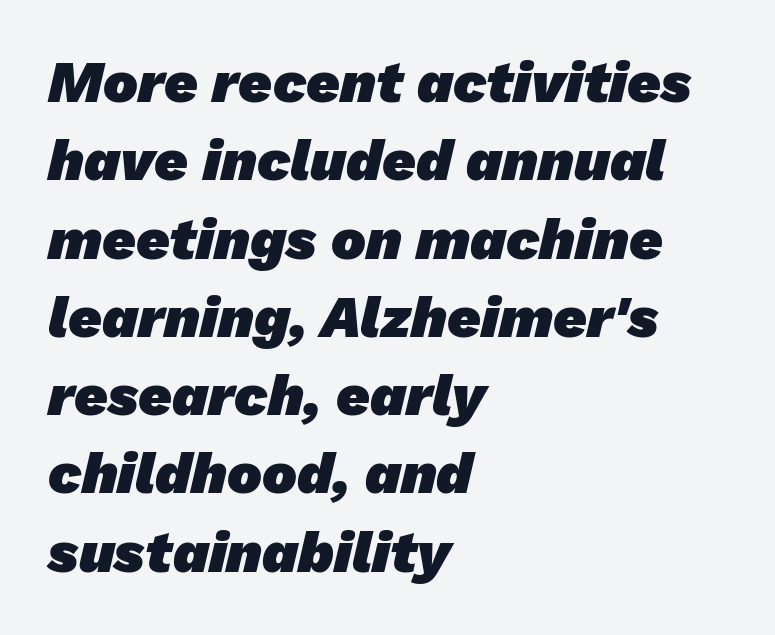
{"serif": "no", "bold": "yes", "weight": "heavy", "width": "normal", "stroke_contrast": "low", "x_height": "medium", "monospaced": "no", "underline": "no", "align": "left", "line_spacing": "normal", "line_spacing_ratio": 1.35, "letter_spacing": "normal", "letter_spacing_em": 0.0, "glyph_px": 58}
